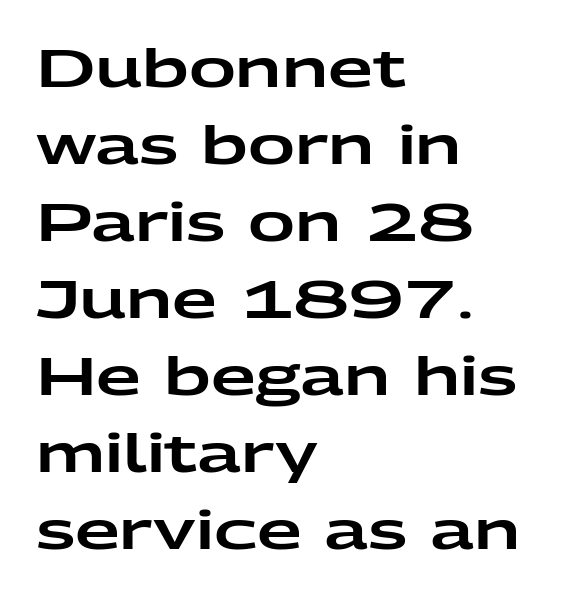
{"serif": "no", "italic": "no", "width": "wide", "stroke_contrast": "low", "x_height": "medium", "monospaced": "no", "underline": "no", "align": "left", "line_spacing": "normal", "line_spacing_ratio": 1.48, "letter_spacing": "normal", "letter_spacing_em": 0.0, "glyph_px": 52}
